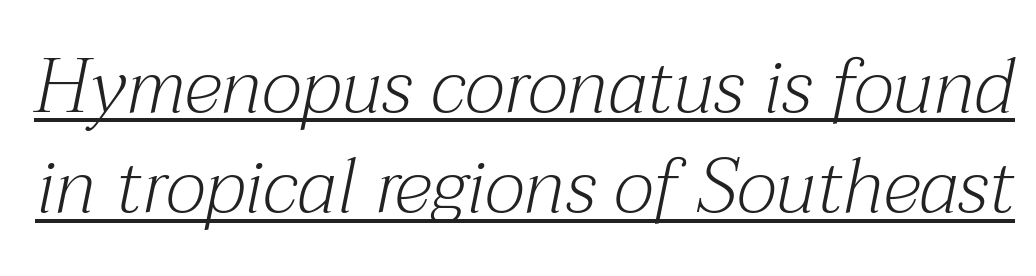
Q: Is the text bold? A: No.
Q: Is the text italic (slanted)? A: Yes, it leans right by about 12 degrees.
Q: Is the typeface a serif or a sans-serif typeface? A: Serif.
Q: Is the text underlined? A: Yes.
Q: Is the spacing between letters normal or unusually wide? A: Normal.
Q: Is the spacing between lines tight, normal or loose? A: Normal.
Q: Width (condensed, normal, or wide)? A: Normal.
Q: Stroke contrast? A: Medium.
Q: x-height? A: Medium.
Q: Monospaced? A: No.
